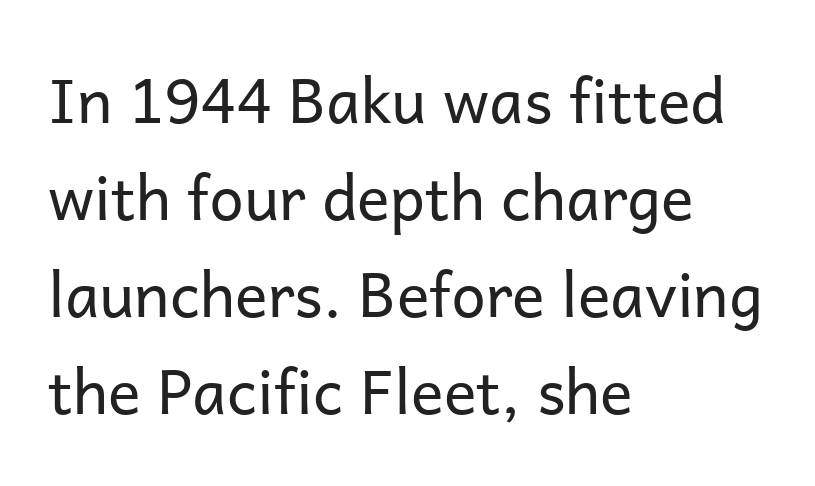
{"serif": "no", "italic": "no", "bold": "no", "weight": "regular", "width": "normal", "stroke_contrast": "low", "x_height": "medium", "monospaced": "no", "underline": "no", "align": "left", "line_spacing": "normal", "line_spacing_ratio": 1.59, "letter_spacing": "normal", "letter_spacing_em": 0.0, "glyph_px": 61}
